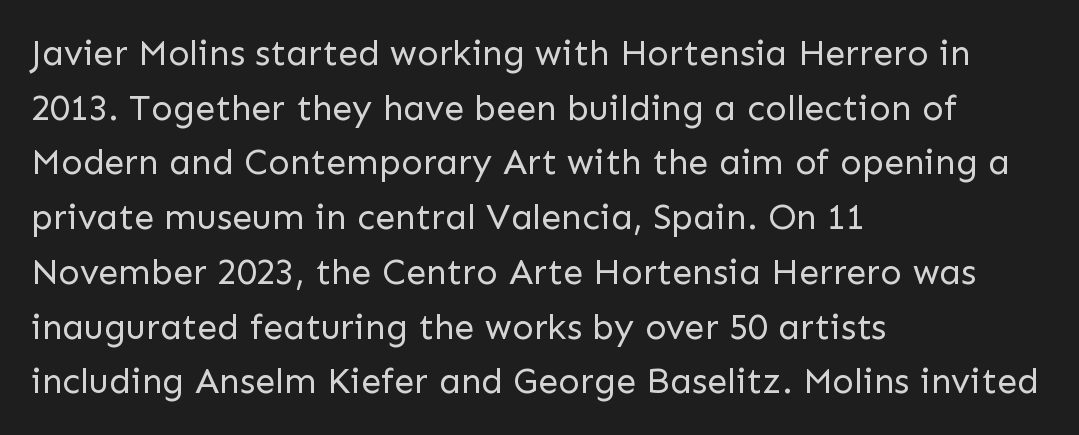
These lines were composed using upright roman letters. The lines are quadded left. Letterform terminals end flat and unadorned throughout the passage. The face used here is proportionally spaced, like ordinary book or web type. Each row of text sits above clean, open space. Heft: none added — not bold.
